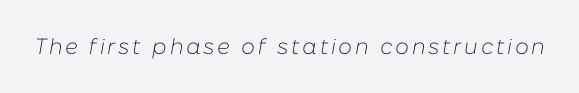
{"italic": "yes", "lean": "right", "slant_degrees": 10, "bold": "no", "underline": "no", "glyph_px": 22}
